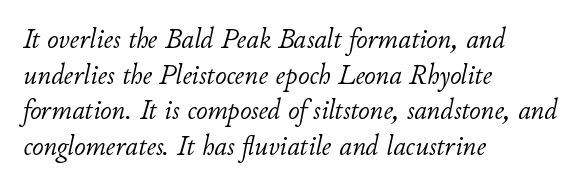
{"italic": "yes", "lean": "right", "slant_degrees": 11, "bold": "no", "weight": "light", "width": "normal", "stroke_contrast": "low", "x_height": "small", "monospaced": "no", "underline": "no", "align": "left", "line_spacing": "normal", "line_spacing_ratio": 1.27, "letter_spacing": "normal", "letter_spacing_em": 0.0, "glyph_px": 28}
